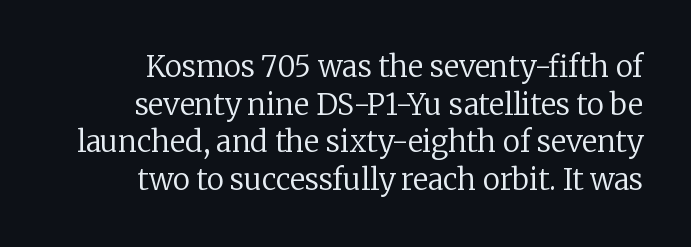
A typesetter would call this proportional, since set widths differ per character. Weight: in the light-to-regular range. The text was rendered using a seriffed face with decorative stroke endings. The axis of the letterforms is exactly vertical. A clean baseline with only descenders dipping below it. Nobody touched the tracking dial on this one.
